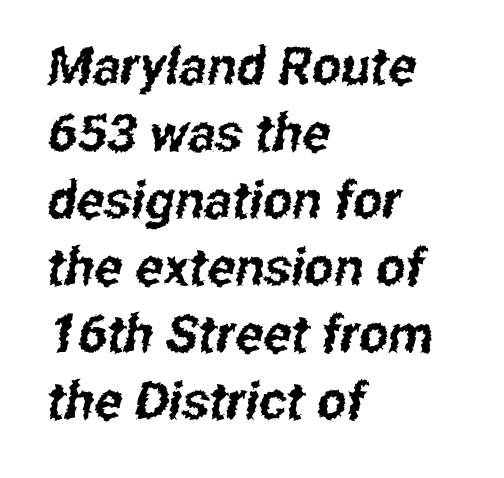
Q: Is the typeface a serif or a sans-serif typeface? A: Sans-serif.
Q: Is the text underlined? A: No.
Q: How is the paragraph aligned? A: Left-aligned.
Q: Is the spacing between letters normal or unusually wide? A: Normal.
Q: Is the spacing between lines tight, normal or loose? A: Normal.
Q: Width (condensed, normal, or wide)? A: Condensed.
Q: Stroke contrast? A: Low.
Q: x-height? A: Medium.
Q: Monospaced? A: No.
